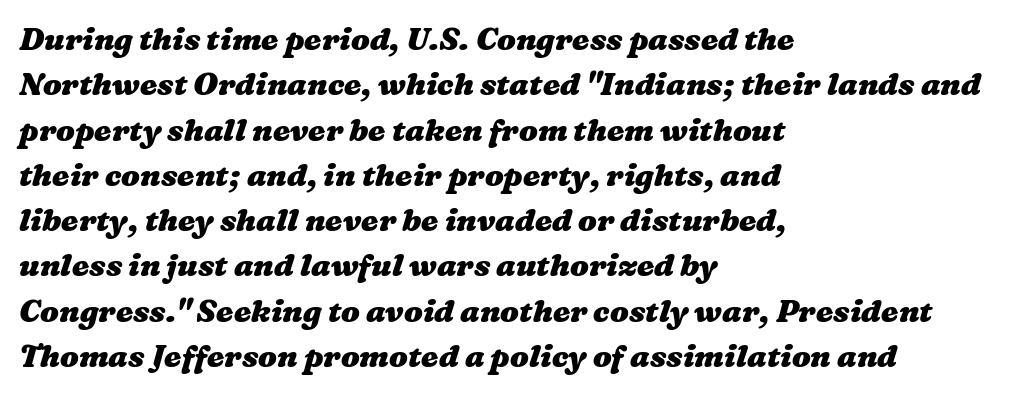
Anything drawn beneath the words? Only blank space. Every letter is thick-stroked: bold, no question. A typesetter would call this leading conventional body-copy spacing. Notice how the passage keeps a crisp vertical edge on the left only.
